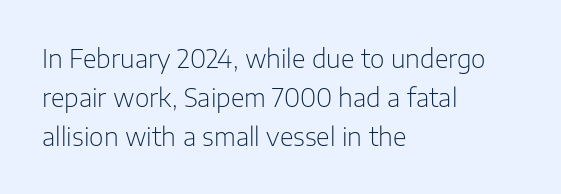
The space between consecutive lines is moderate. In terms of letterspacing, this is plain default setting. This rendering features lettering with no underline. Is the stroke heavy? The answer is a plain regular-or-lighter.
